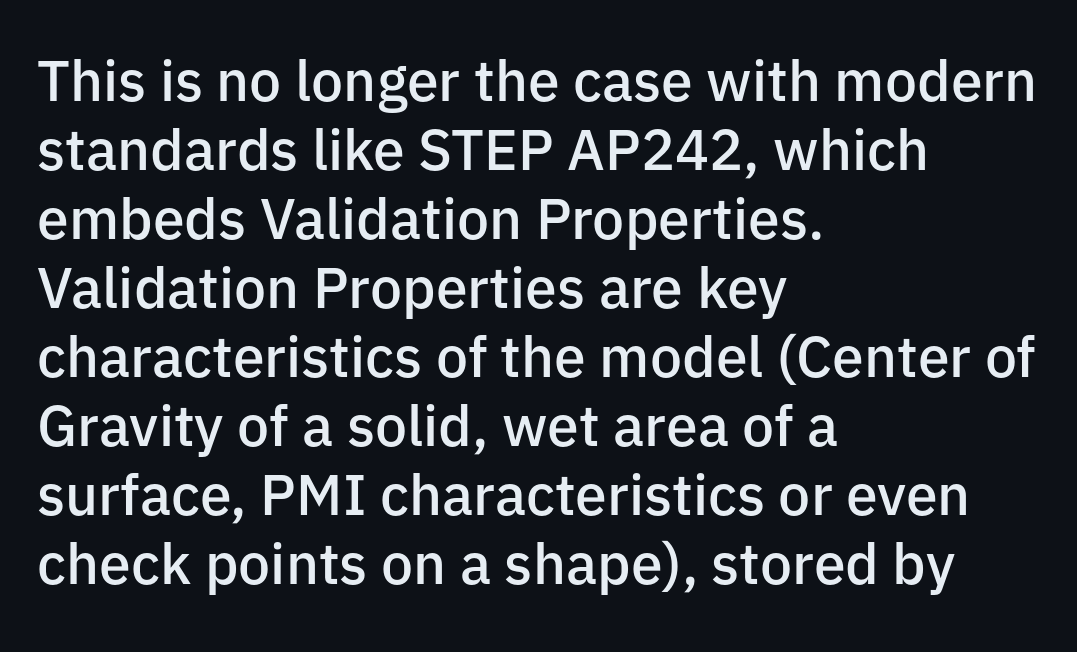
{"serif": "no", "italic": "no", "bold": "semi", "weight": "semibold", "width": "normal", "stroke_contrast": "low", "x_height": "medium", "monospaced": "no", "underline": "no", "align": "left", "line_spacing_ratio": 1.21, "letter_spacing": "normal", "letter_spacing_em": 0.0, "glyph_px": 57}
